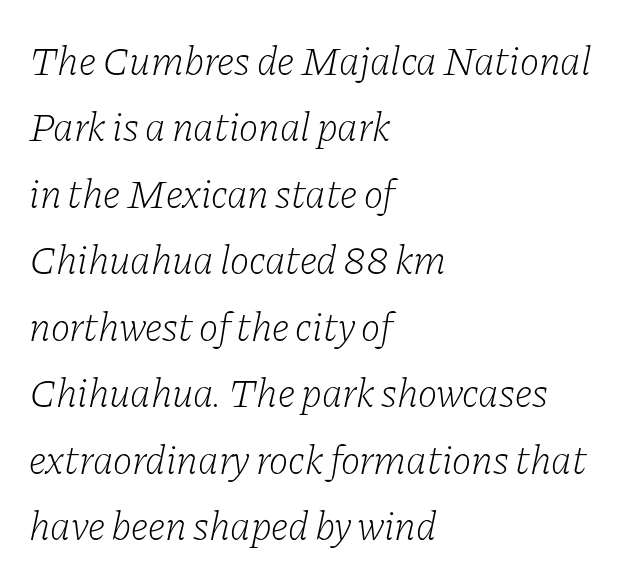
Q: Is the text bold? A: No.
Q: Is the text italic (slanted)? A: Yes, it leans right by about 11 degrees.
Q: Is the typeface a serif or a sans-serif typeface? A: Serif.
Q: Is the text underlined? A: No.
Q: How is the paragraph aligned? A: Left-aligned.
Q: Is the spacing between letters normal or unusually wide? A: Normal.
Q: Is the spacing between lines tight, normal or loose? A: Normal.
Q: Width (condensed, normal, or wide)? A: Normal.
Q: Stroke contrast? A: Low.
Q: x-height? A: Medium.
Q: Monospaced? A: No.
